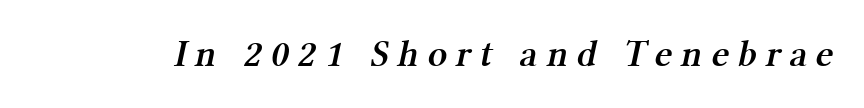
{"serif": "yes", "bold": "semi", "weight": "semibold", "width": "normal", "stroke_contrast": "medium", "x_height": "medium", "monospaced": "no", "underline": "no", "letter_spacing": "wide", "letter_spacing_em": 0.23, "glyph_px": 38}
